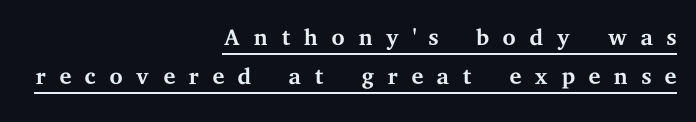
{"serif": "yes", "italic": "no", "bold": "no", "weight": "regular", "width": "wide", "stroke_contrast": "medium", "x_height": "medium", "monospaced": "no", "underline": "yes", "align": "right", "line_spacing_ratio": 1.16, "letter_spacing": "wide", "letter_spacing_em": 0.37, "glyph_px": 34}
